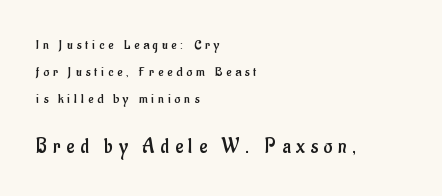
The image shows 21 px text type, upright; set left-aligned, loose line spacing (1.93x), unusually wide letter spacing (+0.28 em), not underlined; the second (bottom) block is 1.5x larger.
